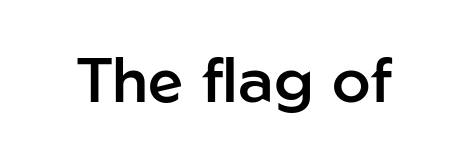
{"serif": "no", "italic": "no", "bold": "semi", "weight": "semibold", "width": "normal", "stroke_contrast": "low", "x_height": "medium", "monospaced": "no", "underline": "no", "letter_spacing": "normal", "letter_spacing_em": 0.0, "glyph_px": 63}
